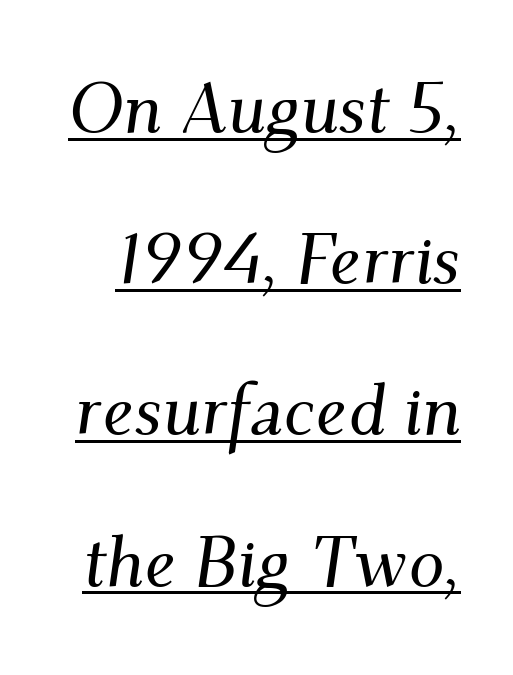
Q: Is the text italic (slanted)? A: Yes, it leans right by about 9 degrees.
Q: Is the typeface a serif or a sans-serif typeface? A: Serif.
Q: Is the text underlined? A: Yes.
Q: Is the spacing between letters normal or unusually wide? A: Normal.
Q: Is the spacing between lines tight, normal or loose? A: Loose.
Q: Width (condensed, normal, or wide)? A: Normal.
Q: Stroke contrast? A: Medium.
Q: x-height? A: Small.
Q: Monospaced? A: No.
